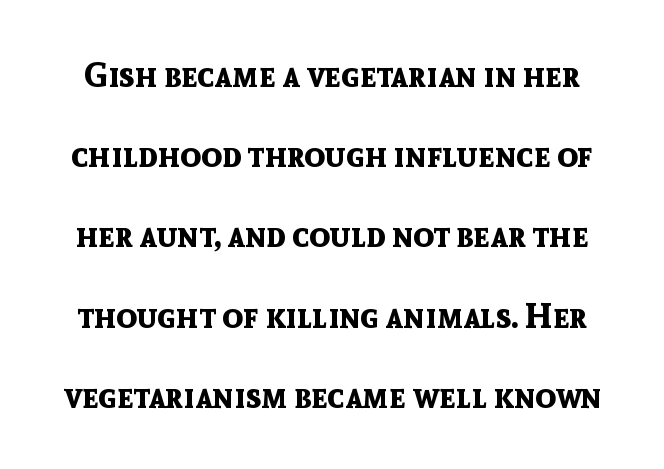
{"serif": "no", "italic": "no", "bold": "yes", "weight": "bold", "width": "normal", "x_height": "medium", "monospaced": "no", "underline": "no", "line_spacing": "loose", "line_spacing_ratio": 2.36, "letter_spacing": "normal", "letter_spacing_em": 0.0, "glyph_px": 34}
